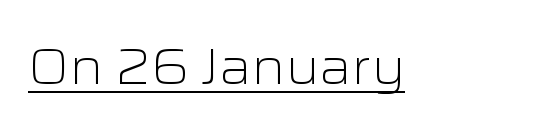
Q: Is the text bold? A: No.
Q: Is the text italic (slanted)? A: No, it is upright.
Q: Is the typeface a serif or a sans-serif typeface? A: Sans-serif.
Q: Is the text underlined? A: Yes.
Q: Is the spacing between letters normal or unusually wide? A: Normal.
Q: Width (condensed, normal, or wide)? A: Wide.
Q: Stroke contrast? A: Low.
Q: x-height? A: Medium.
Q: Monospaced? A: No.
